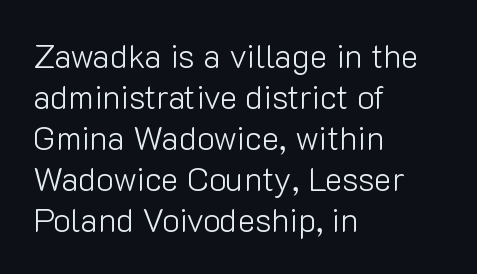
{"serif": "no", "italic": "no", "bold": "no", "weight": "light", "width": "normal", "stroke_contrast": "low", "x_height": "medium", "monospaced": "no", "underline": "no", "align": "left", "line_spacing_ratio": 1.24, "letter_spacing": "normal", "letter_spacing_em": 0.0, "glyph_px": 33}
